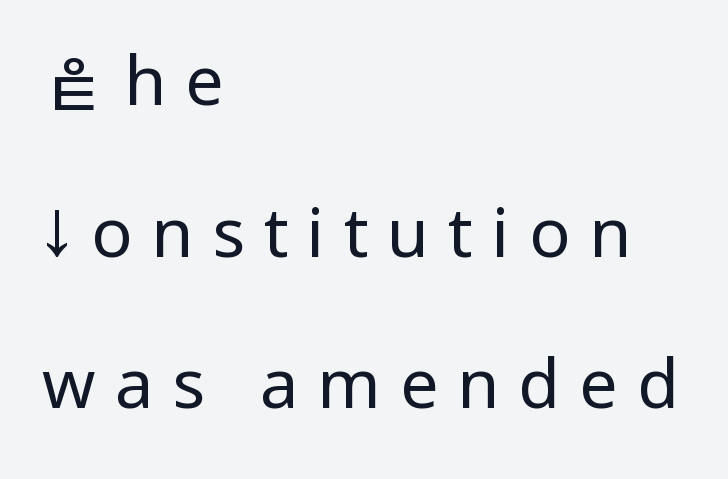
Q: Is the text bold? A: No.
Q: Is the text italic (slanted)? A: No, it is upright.
Q: Is the typeface a serif or a sans-serif typeface? A: Sans-serif.
Q: Is the text underlined? A: No.
Q: How is the paragraph aligned? A: Left-aligned.
Q: Is the spacing between letters normal or unusually wide? A: Unusually wide.
Q: Is the spacing between lines tight, normal or loose? A: Loose.
Q: Width (condensed, normal, or wide)? A: Condensed.
Q: Stroke contrast? A: Low.
